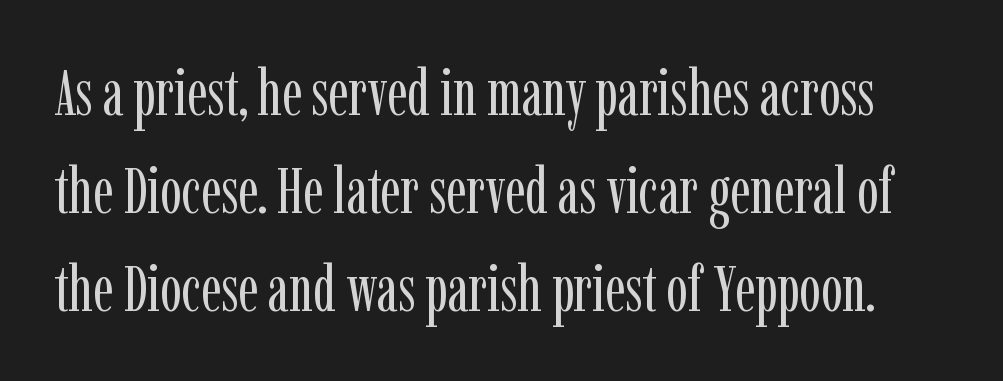
The font family rendered here belongs to the serif group. This rendering leaves character spacing at its baseline value. Underlining? Definitely not there. The letterforms sit at book weight or below. Is there any slant? The stems are plumb. Varying glyph widths throughout — classic text-font behaviour.
